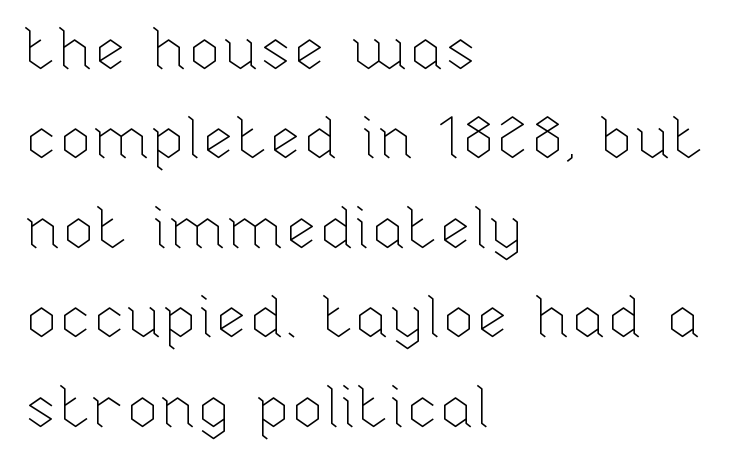
These lines were composed using upright roman letters. A typesetter would call this proportional, since set widths differ per character. The space beneath each line is pristine and unruled. Each stroke keeps to a modest, everyday thickness or less.
